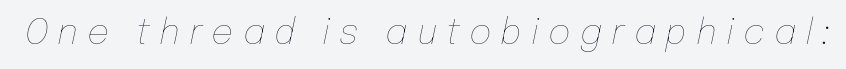
Q: Is the text bold? A: No.
Q: Is the text italic (slanted)? A: Yes, it leans right by about 12 degrees.
Q: Is the text underlined? A: No.
Q: Is the spacing between letters normal or unusually wide? A: Unusually wide.
Q: Width (condensed, normal, or wide)? A: Normal.
Q: Stroke contrast? A: Low.
Q: x-height? A: Medium.
Q: Monospaced? A: No.
